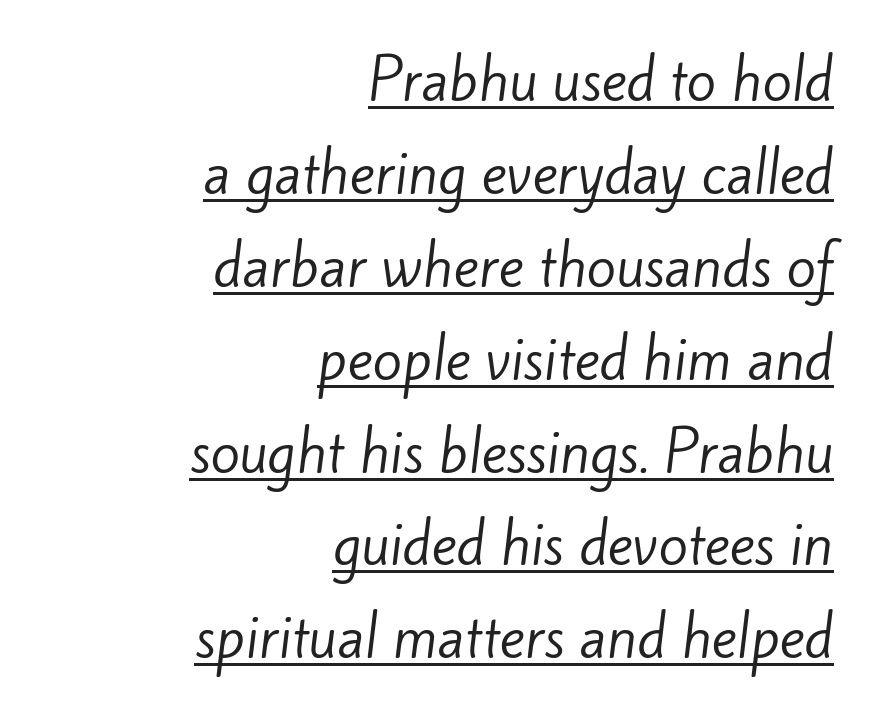
{"serif": "no", "bold": "no", "weight": "regular", "width": "normal", "stroke_contrast": "low", "x_height": "small", "monospaced": "no", "underline": "yes", "align": "right", "line_spacing_ratio": 1.72, "letter_spacing": "normal", "letter_spacing_em": 0.0, "glyph_px": 54}
